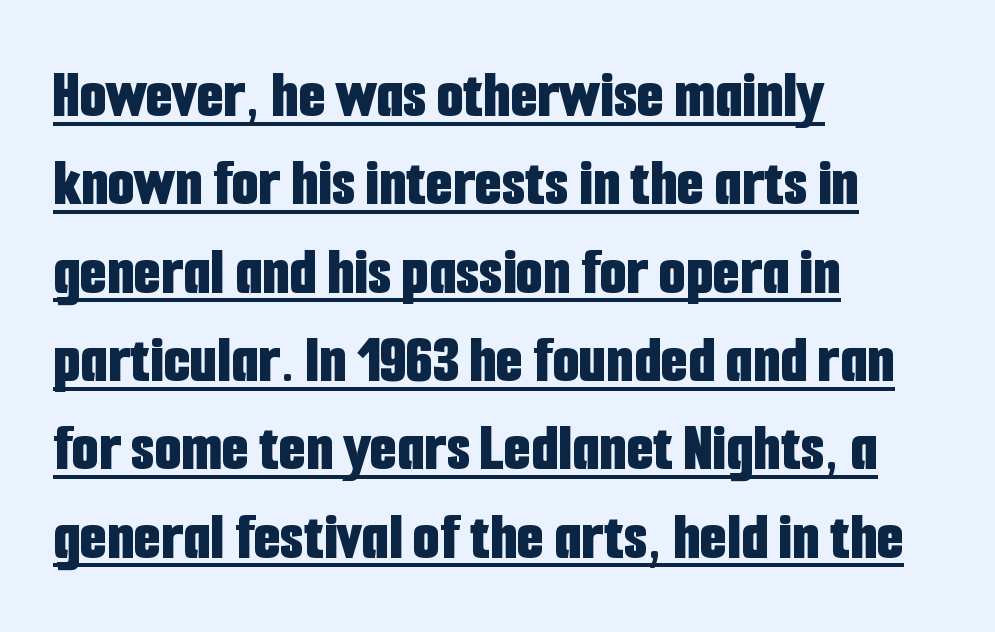
Q: Is the text bold? A: Yes.
Q: Is the text italic (slanted)? A: No, it is upright.
Q: Is the typeface a serif or a sans-serif typeface? A: Sans-serif.
Q: Is the text underlined? A: Yes.
Q: How is the paragraph aligned? A: Left-aligned.
Q: Is the spacing between letters normal or unusually wide? A: Normal.
Q: Is the spacing between lines tight, normal or loose? A: Normal.
Q: Width (condensed, normal, or wide)? A: Condensed.
Q: Stroke contrast? A: Low.
Q: x-height? A: Medium.
Q: Monospaced? A: No.
